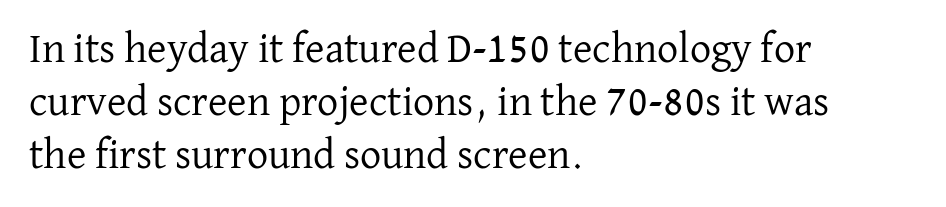
{"serif": "yes", "italic": "no", "bold": "no", "weight": "regular", "width": "normal", "stroke_contrast": "low", "x_height": "medium", "monospaced": "no", "underline": "no", "align": "left", "line_spacing": "normal", "line_spacing_ratio": 1.26, "letter_spacing": "normal", "letter_spacing_em": 0.0, "glyph_px": 42}
